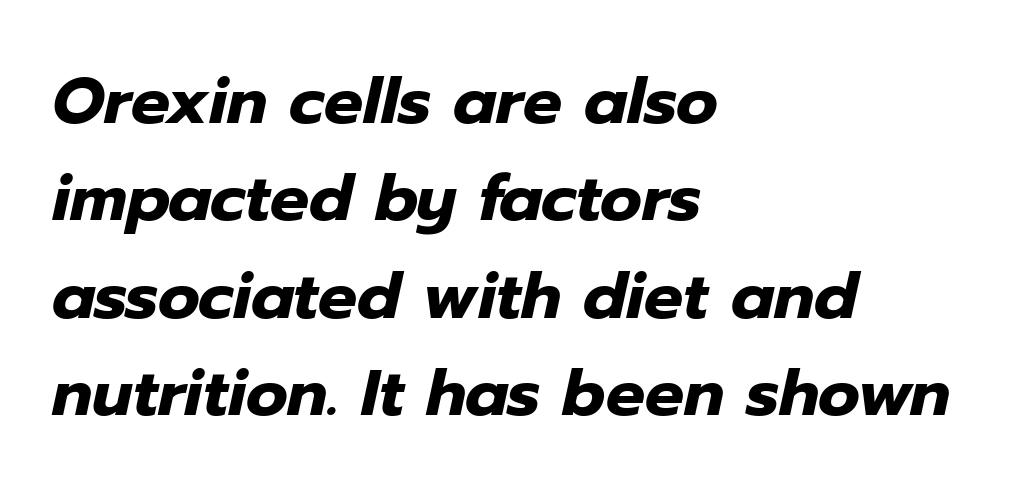
Q: Is the text bold? A: Yes.
Q: Is the text italic (slanted)? A: Yes, it leans right by about 12 degrees.
Q: Is the text underlined? A: No.
Q: How is the paragraph aligned? A: Left-aligned.
Q: Is the spacing between letters normal or unusually wide? A: Normal.
Q: Is the spacing between lines tight, normal or loose? A: Normal.
Q: Width (condensed, normal, or wide)? A: Normal.
Q: Stroke contrast? A: Low.
Q: x-height? A: Medium.
Q: Monospaced? A: No.
